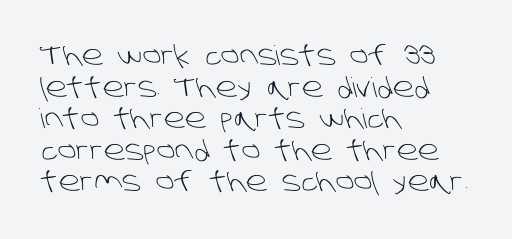
The image shows 27 px text type; set left-aligned, line spacing 1.17x, normal letter spacing, not underlined.
